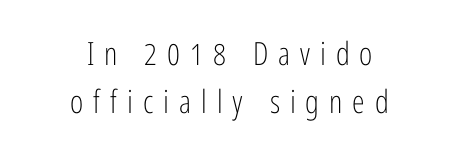
The image shows 32 px light, condensed sans-serif type, upright; set centered, normal line spacing (1.51x), unusually wide letter spacing (+0.31 em), not underlined; low stroke contrast and a medium x-height.
